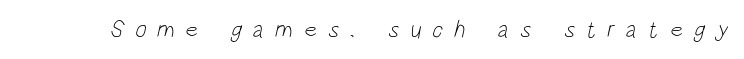
The strokes are not fattened; the text isn't bold. Each row of text sits above clean, open space. Glyph-to-glyph distance is far greater than everyday printed text.
